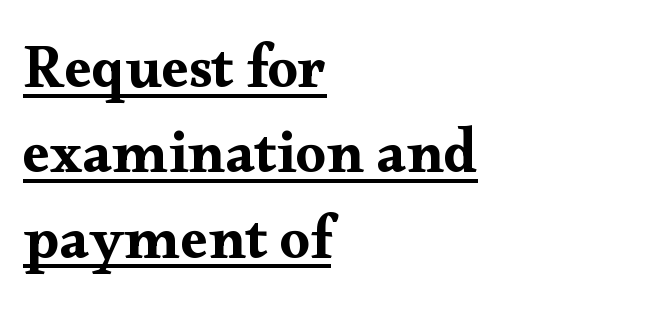
Q: Is the text italic (slanted)? A: No, it is upright.
Q: Is the typeface a serif or a sans-serif typeface? A: Serif.
Q: Is the text underlined? A: Yes.
Q: How is the paragraph aligned? A: Left-aligned.
Q: Is the spacing between letters normal or unusually wide? A: Normal.
Q: Is the spacing between lines tight, normal or loose? A: Normal.
Q: Width (condensed, normal, or wide)? A: Wide.
Q: Stroke contrast? A: Medium.
Q: x-height? A: Small.
Q: Monospaced? A: No.
